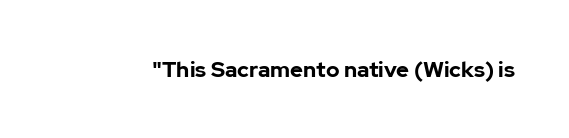
The image shows 22 px bold type, upright; set normal letter spacing, not underlined.
